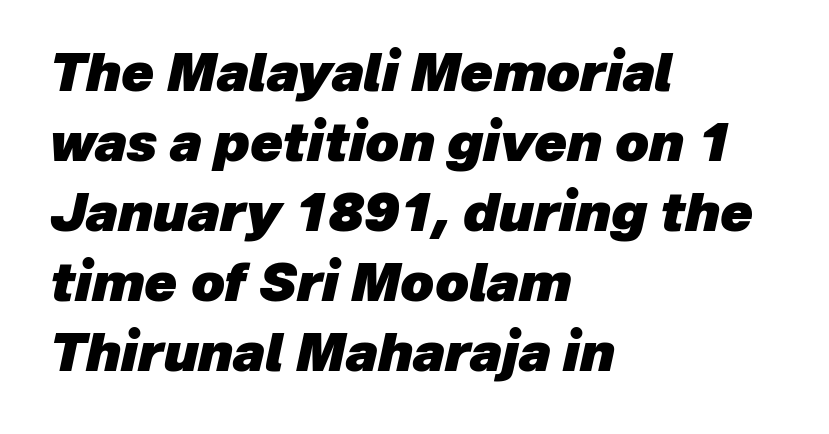
The image shows 53 px heavy type, italic (leaning right); set left-aligned, normal line spacing (1.32x), normal letter spacing, not underlined; low stroke contrast and a medium x-height.
